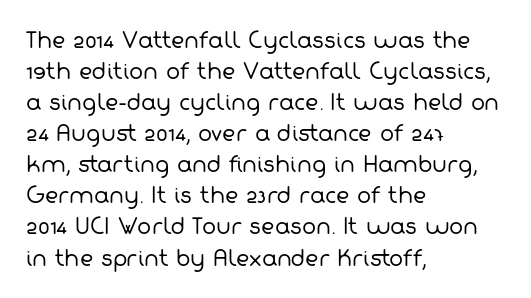
{"bold": "no", "underline": "no", "align": "left", "line_spacing": "normal", "line_spacing_ratio": 1.48, "letter_spacing": "normal", "letter_spacing_em": 0.0, "glyph_px": 21}
